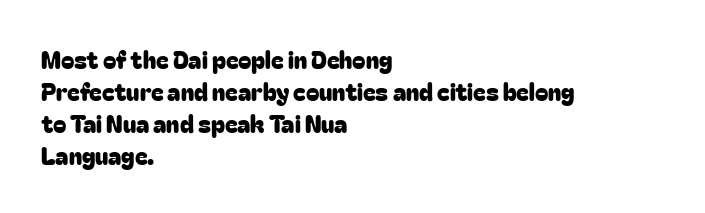
Q: Is the text italic (slanted)? A: No, it is upright.
Q: Is the text underlined? A: No.
Q: How is the paragraph aligned? A: Left-aligned.
Q: Is the spacing between letters normal or unusually wide? A: Normal.
Q: Is the spacing between lines tight, normal or loose? A: Normal.
